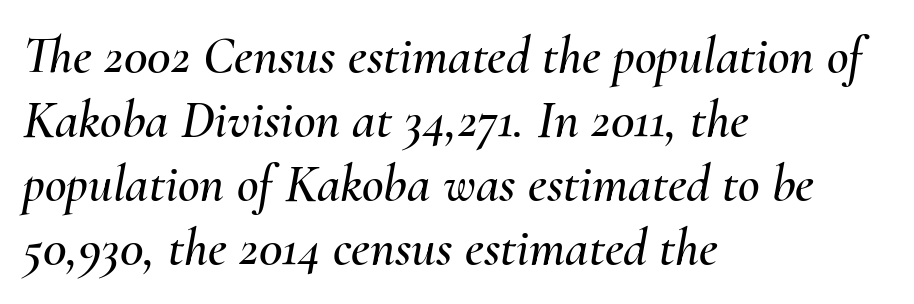
The axis of the letterforms is tilted away from vertical. The compositor pushed each line to the left boundary. Spacing verdict: proportional, widths tailored to each character. The face used here is rendered with its standard letterfit. Honestly, there is no underline to notice here at all.
